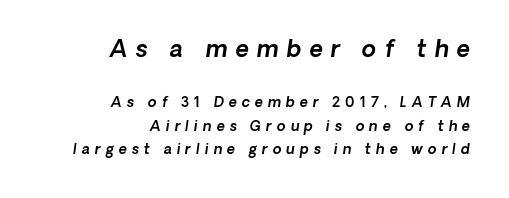
The image shows 23 px text type; set right-aligned, normal line spacing (1.68x), unusually wide letter spacing (+0.36 em), not underlined; the first (top) block is 1.64x larger.
